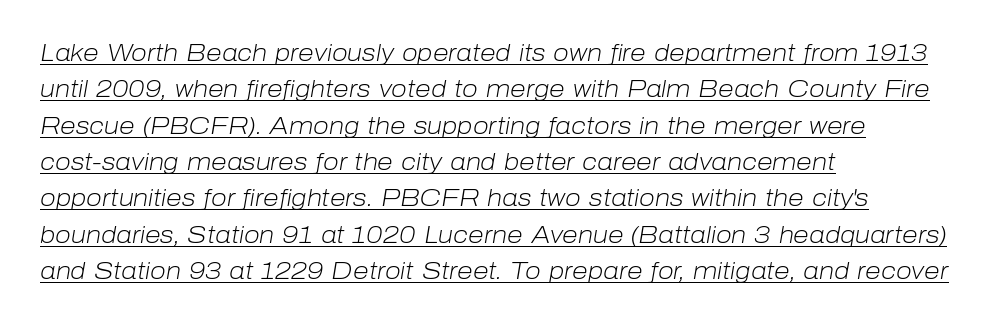
The image shows 23 px text type, italic (leaning right); set left-aligned, normal line spacing (1.58x), normal letter spacing, underlined.
